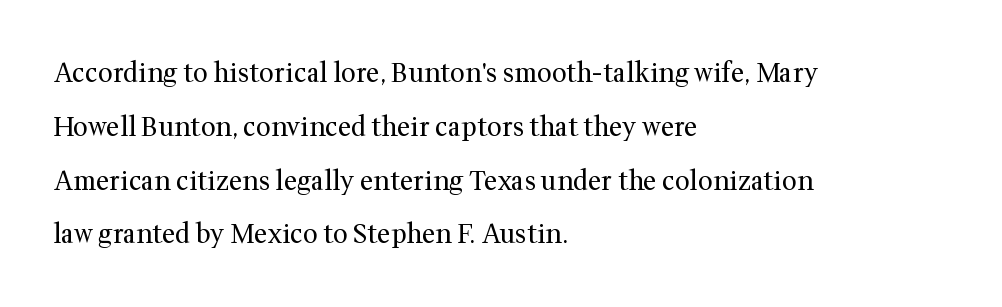
Q: Is the text bold? A: No.
Q: Is the text italic (slanted)? A: No, it is upright.
Q: Is the text underlined? A: No.
Q: How is the paragraph aligned? A: Left-aligned.
Q: Is the spacing between letters normal or unusually wide? A: Normal.
Q: Is the spacing between lines tight, normal or loose? A: Loose.
